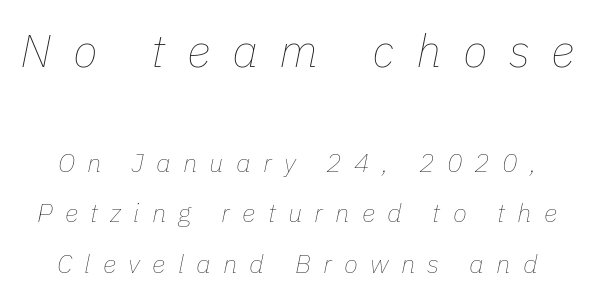
A typesetter would call this proportional, since set widths differ per character. Between one letter and the next there's a generous, obvious gap. Any mark beneath the type? The region is blank. The strokes are not fattened; the text isn't bold. Compared with typical paragraphs, the rows here are farther apart.
